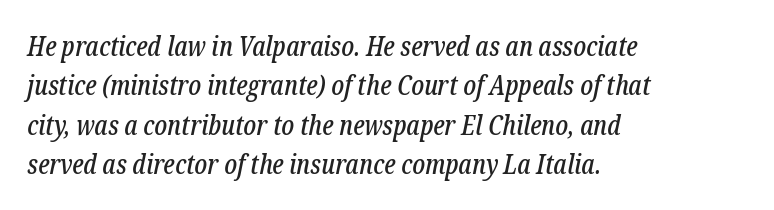
Q: Is the text italic (slanted)? A: Yes, it leans right by about 12 degrees.
Q: Is the text underlined? A: No.
Q: How is the paragraph aligned? A: Left-aligned.
Q: Is the spacing between letters normal or unusually wide? A: Normal.
Q: Is the spacing between lines tight, normal or loose? A: Normal.
